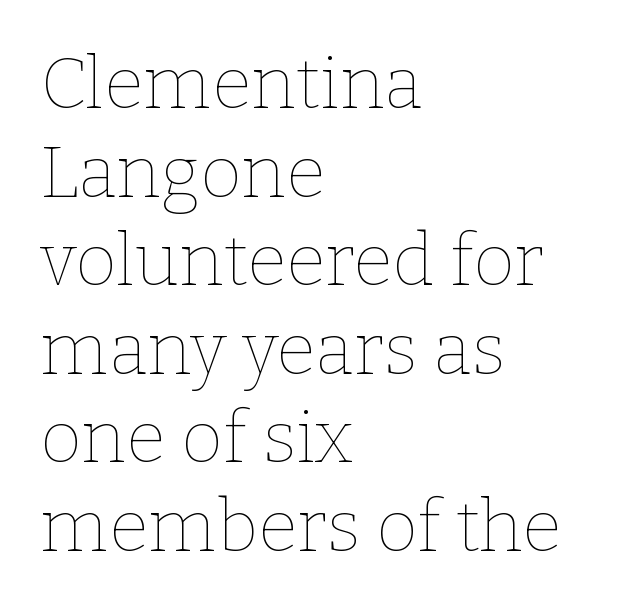
The image shows 72 px thin type, upright; set left-aligned, line spacing 1.23x, normal letter spacing, not underlined; low stroke contrast and a medium x-height.
